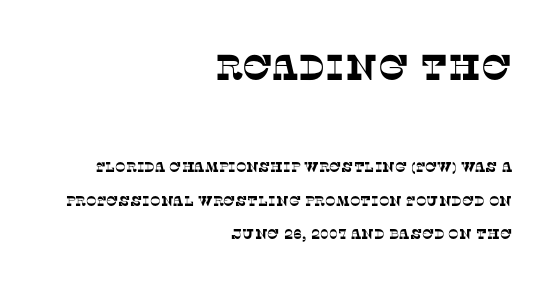
This rendering features lettering with no underline. Varying glyph widths throughout — classic text-font behaviour. These lines stand farther apart than default settings would place them. Compared with a flush-left layout, this one pins lines to the opposite, right side. Observe the ordinary spacing: letters are neighbours, not strangers.
